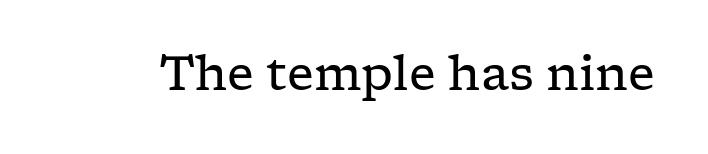
The space directly below the letters is spotless. Stem width sits at or under what a default text font uses. Tracking value appears to be zero — textbook default spacing. Proportional: the letters do not fall into vertical columns. These lines were composed using upright roman letters.
